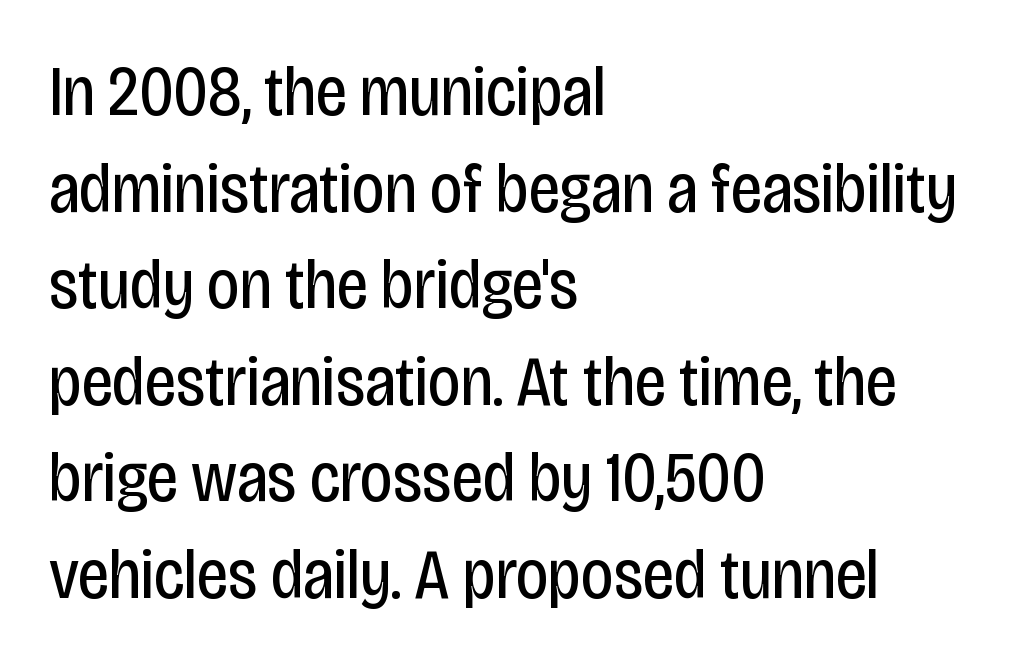
The image shows 70 px regular-weight, condensed sans-serif type, upright; set left-aligned, normal line spacing (1.38x), normal letter spacing, not underlined; low stroke contrast and a large x-height.
